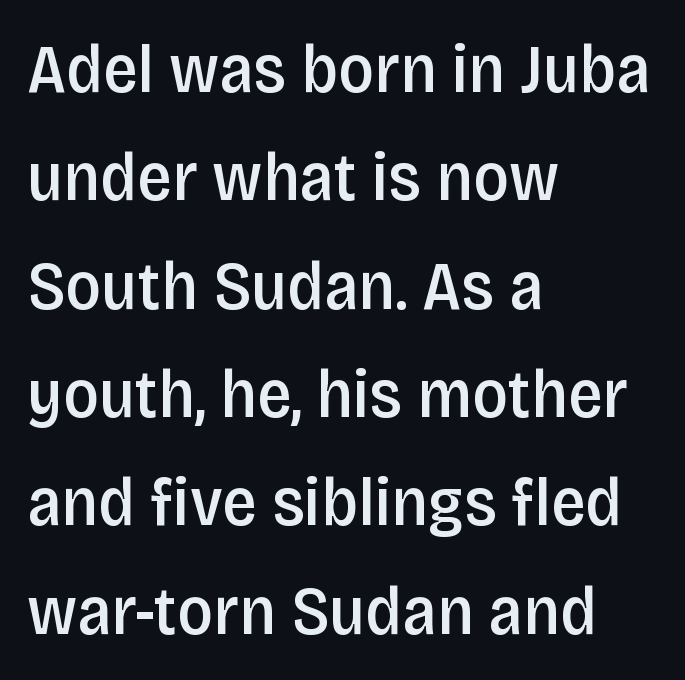
Q: Is the text bold? A: Semi-bold.
Q: Is the text italic (slanted)? A: No, it is upright.
Q: Is the typeface a serif or a sans-serif typeface? A: Sans-serif.
Q: Is the text underlined? A: No.
Q: How is the paragraph aligned? A: Left-aligned.
Q: Is the spacing between letters normal or unusually wide? A: Normal.
Q: Is the spacing between lines tight, normal or loose? A: Normal.
Q: Width (condensed, normal, or wide)? A: Condensed.
Q: Stroke contrast? A: Low.
Q: x-height? A: Large.
Q: Monospaced? A: No.
